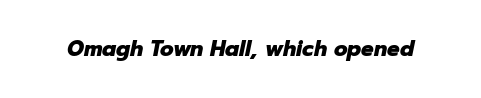
{"italic": "yes", "lean": "right", "slant_degrees": 12, "bold": "yes", "underline": "no", "letter_spacing": "normal", "letter_spacing_em": 0.0, "glyph_px": 21}
